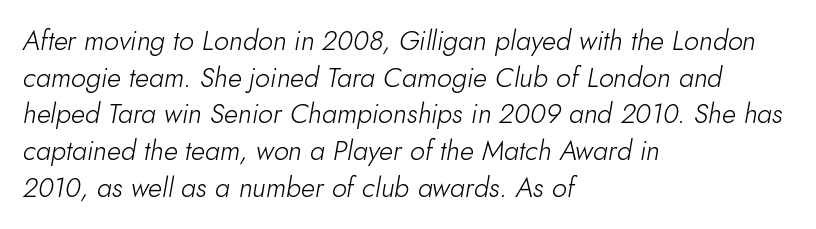
Line spacing here is normal. The tracking reads as untouched default to a designer's eye. These lines are set flush left with a ragged right edge. Style check: oblique. The cut favours lightness, reaching ordinary text weight at its darkest. No word sits above an underline.
